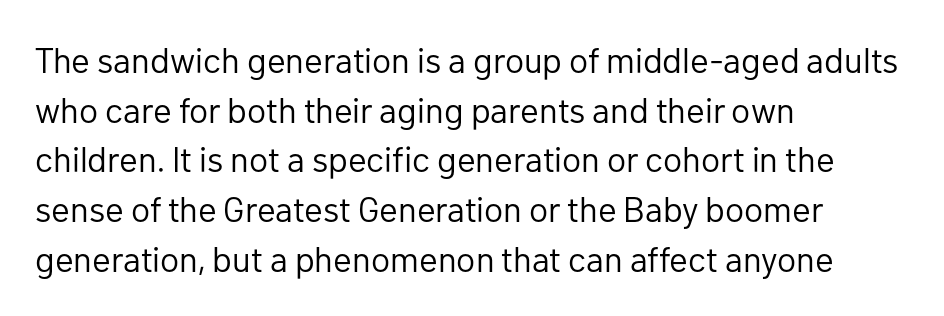
{"serif": "no", "italic": "no", "bold": "no", "weight": "regular", "width": "normal", "stroke_contrast": "low", "x_height": "medium", "monospaced": "no", "underline": "no", "align": "left", "line_spacing": "normal", "line_spacing_ratio": 1.42, "letter_spacing": "normal", "letter_spacing_em": 0.0, "glyph_px": 35}
